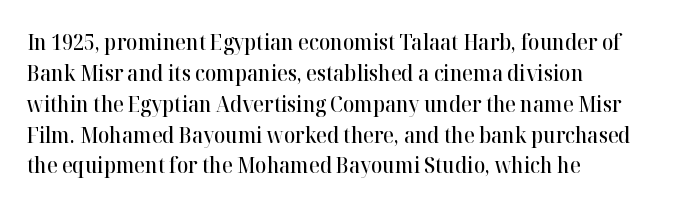
The image shows 21 px text type, upright; set left-aligned, normal line spacing (1.47x), normal letter spacing, not underlined.
